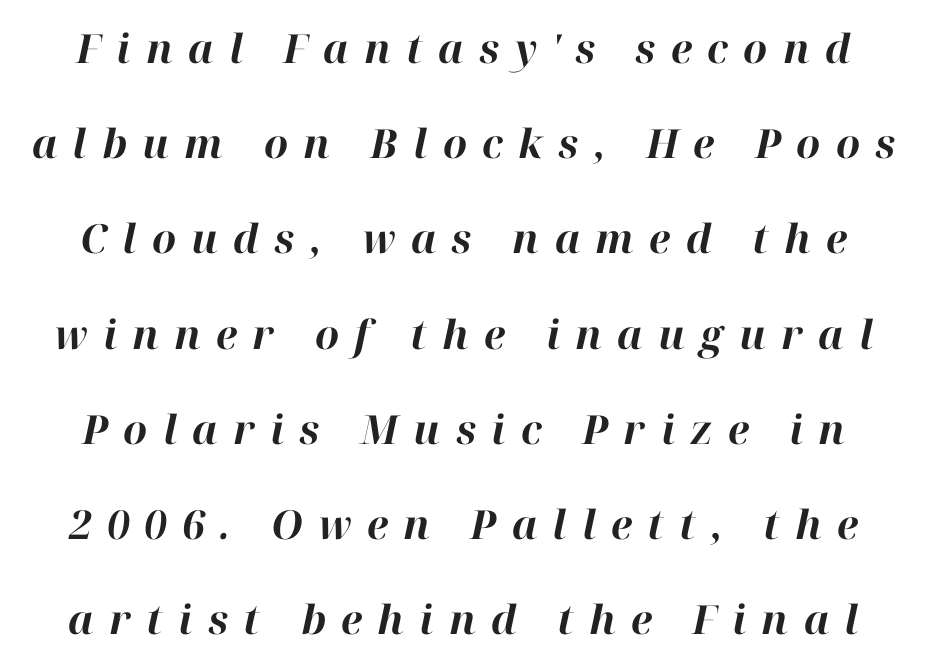
Q: Is the text bold? A: Yes.
Q: Is the text italic (slanted)? A: Yes, it leans right by about 12 degrees.
Q: Is the text underlined? A: No.
Q: Is the spacing between letters normal or unusually wide? A: Unusually wide.
Q: Is the spacing between lines tight, normal or loose? A: Loose.
Q: Width (condensed, normal, or wide)? A: Normal.
Q: Stroke contrast? A: High.
Q: x-height? A: Medium.
Q: Monospaced? A: No.
